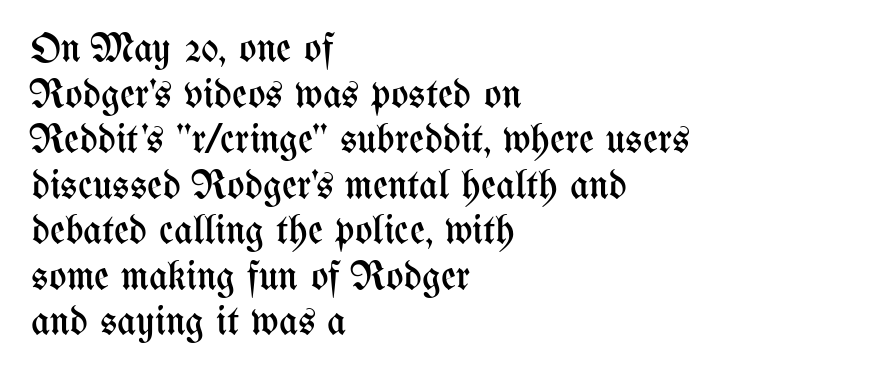
The letters sit at their default tracking, neither squeezed nor spread. Every row of glyphs begins at an identical x-position on the left. Notice how the stems are strictly vertical — no italics here. Do the characters align in a grid? No, the font is proportional.
